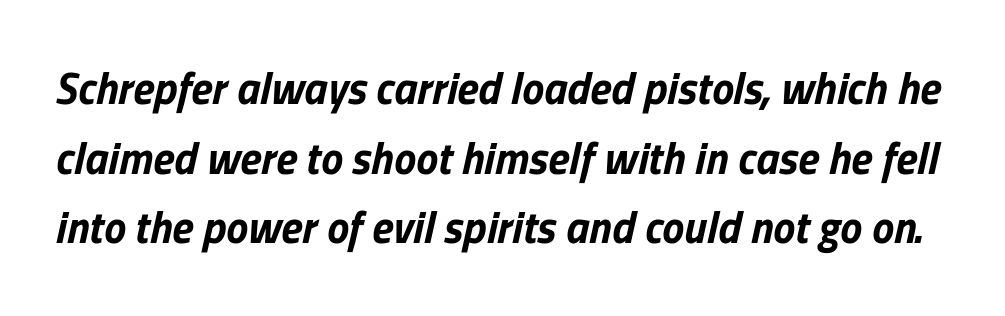
The passage shown stacks its lines at a standard gap. Proportional: the letters do not fall into vertical columns. This rendering features lettering with no underline. The sample has been set heavy, in full bold. In terms of posture, this sample is oblique.
